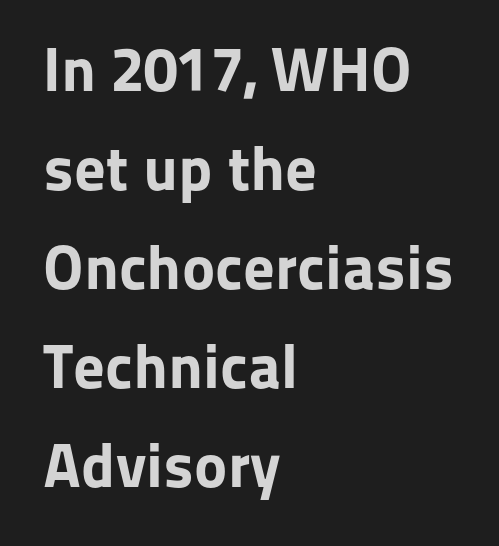
Q: Is the text bold? A: Yes.
Q: Is the text italic (slanted)? A: No, it is upright.
Q: Is the typeface a serif or a sans-serif typeface? A: Sans-serif.
Q: Is the text underlined? A: No.
Q: How is the paragraph aligned? A: Left-aligned.
Q: Is the spacing between letters normal or unusually wide? A: Normal.
Q: Is the spacing between lines tight, normal or loose? A: Normal.
Q: Width (condensed, normal, or wide)? A: Normal.
Q: Stroke contrast? A: Low.
Q: x-height? A: Medium.
Q: Monospaced? A: No.
